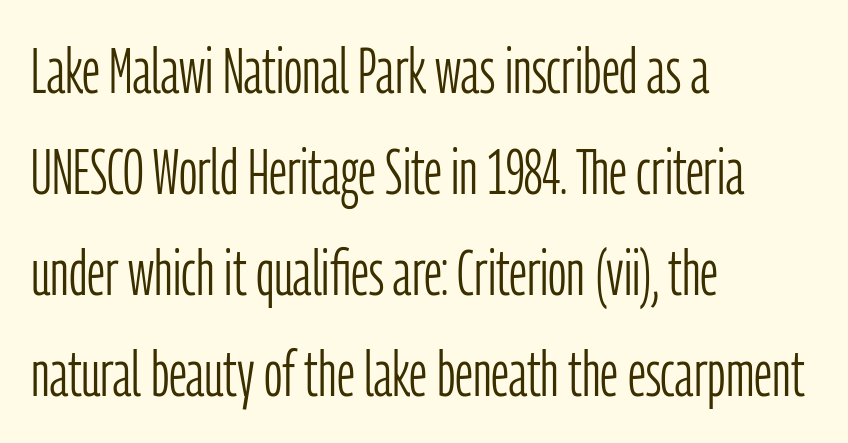
{"serif": "no", "italic": "no", "bold": "no", "weight": "light", "width": "condensed", "stroke_contrast": "low", "x_height": "medium", "monospaced": "no", "underline": "no", "align": "left", "line_spacing": "normal", "line_spacing_ratio": 1.58, "letter_spacing": "normal", "letter_spacing_em": 0.0, "glyph_px": 64}
